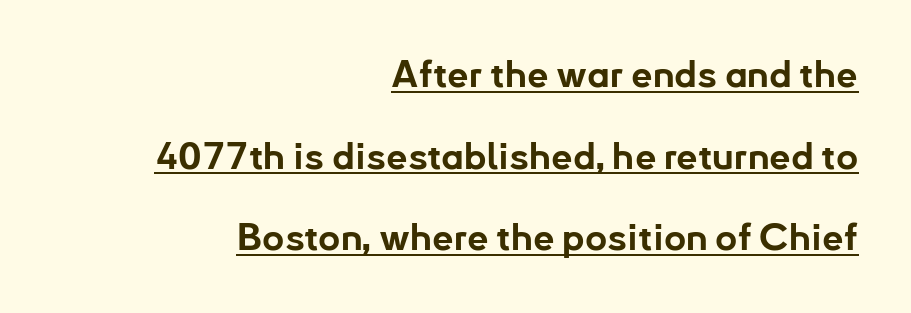
Q: Is the text bold? A: Yes.
Q: Is the text italic (slanted)? A: No, it is upright.
Q: Is the typeface a serif or a sans-serif typeface? A: Sans-serif.
Q: Is the text underlined? A: Yes.
Q: How is the paragraph aligned? A: Right-aligned.
Q: Is the spacing between letters normal or unusually wide? A: Normal.
Q: Is the spacing between lines tight, normal or loose? A: Loose.
Q: Width (condensed, normal, or wide)? A: Normal.
Q: Stroke contrast? A: Low.
Q: x-height? A: Small.
Q: Monospaced? A: No.
